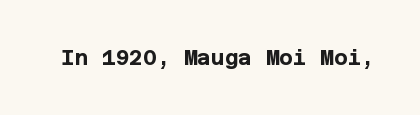
The image shows 21 px bold type, upright; set normal letter spacing, not underlined.
